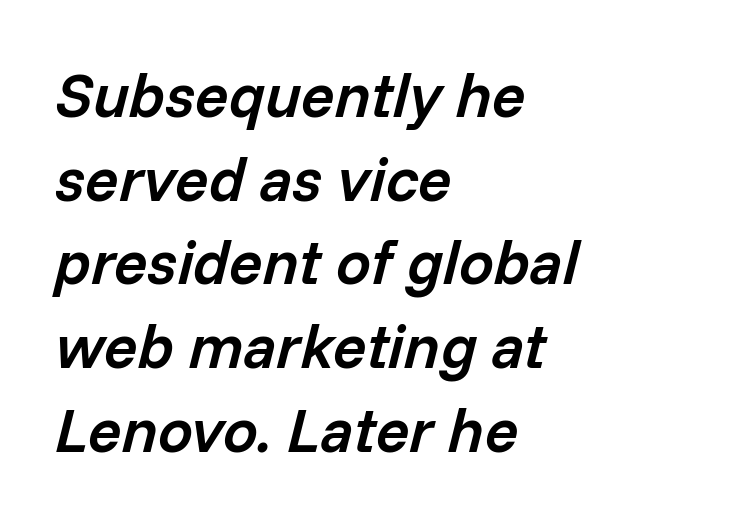
The image shows 62 px semibold type, italic (leaning right); set left-aligned, normal line spacing (1.35x), normal letter spacing, not underlined; low stroke contrast and a medium x-height.
